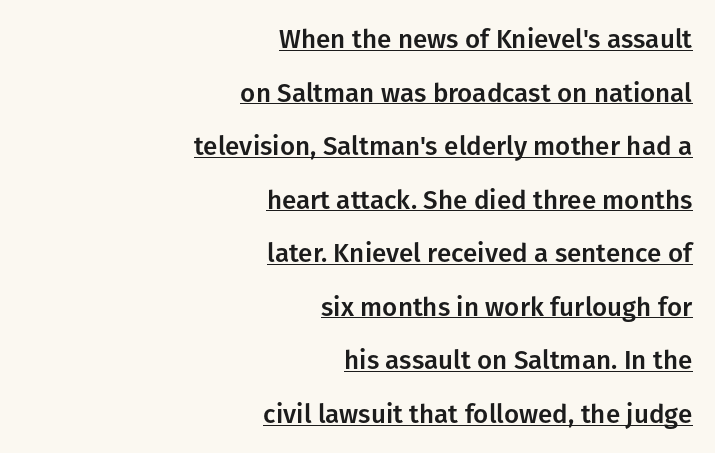
The image shows 26 px text type, upright; set right-aligned, loose line spacing (2.06x), normal letter spacing, underlined.
